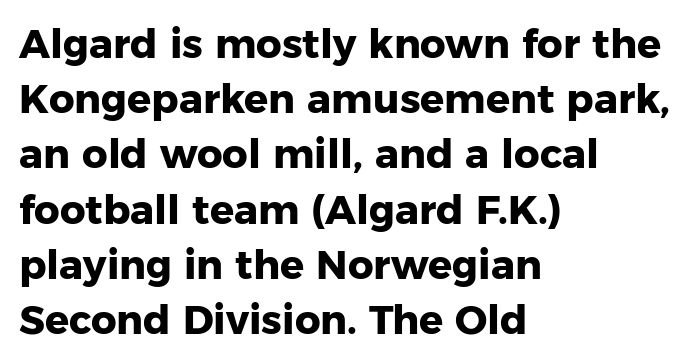
Q: Is the text bold? A: Yes.
Q: Is the text italic (slanted)? A: No, it is upright.
Q: Is the typeface a serif or a sans-serif typeface? A: Sans-serif.
Q: Is the text underlined? A: No.
Q: How is the paragraph aligned? A: Left-aligned.
Q: Is the spacing between letters normal or unusually wide? A: Normal.
Q: Is the spacing between lines tight, normal or loose? A: Normal.
Q: Width (condensed, normal, or wide)? A: Normal.
Q: Stroke contrast? A: Low.
Q: x-height? A: Medium.
Q: Monospaced? A: No.
